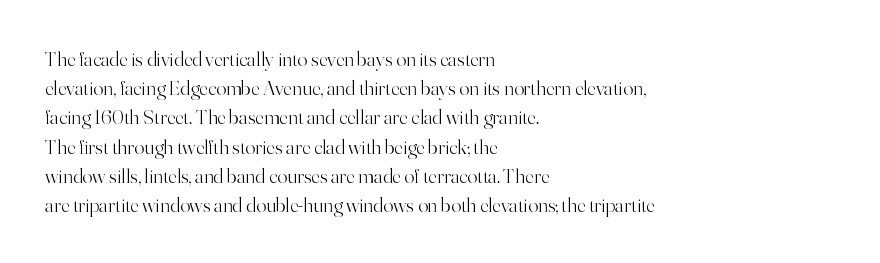
Tracking here is standard; glyphs follow each other at the usual distance. Heft: none added — not bold. These lines are set flush left with a ragged right edge. The letters stand straight up with perfectly vertical stems. Has an underline been added? It has not.
